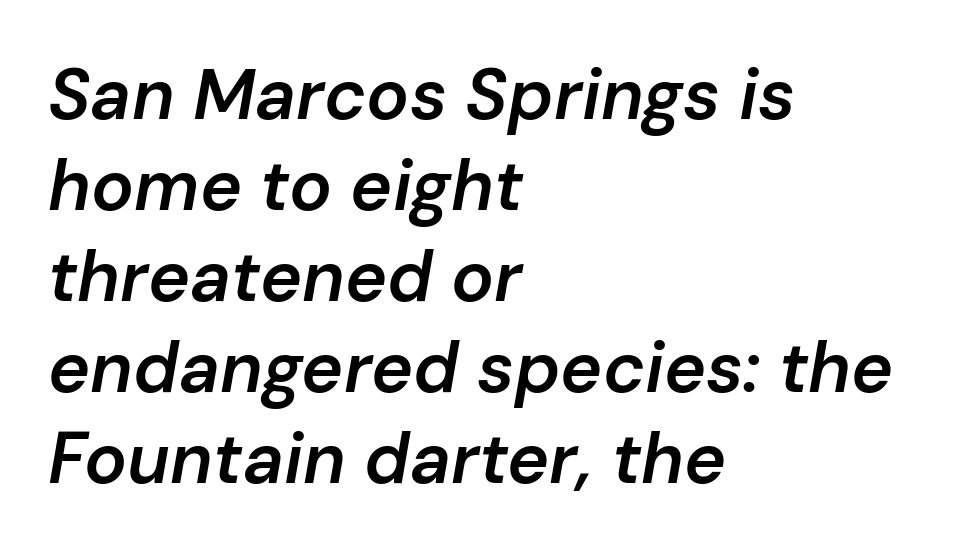
Weight: semibold (demi). The lines sit at an ordinary, default distance from one another. The space beneath each line is pristine and unruled. Is the type slanted? Yes — the strokes lean at a clear angle. You could not count columns in this text — the font is proportionally spaced.
